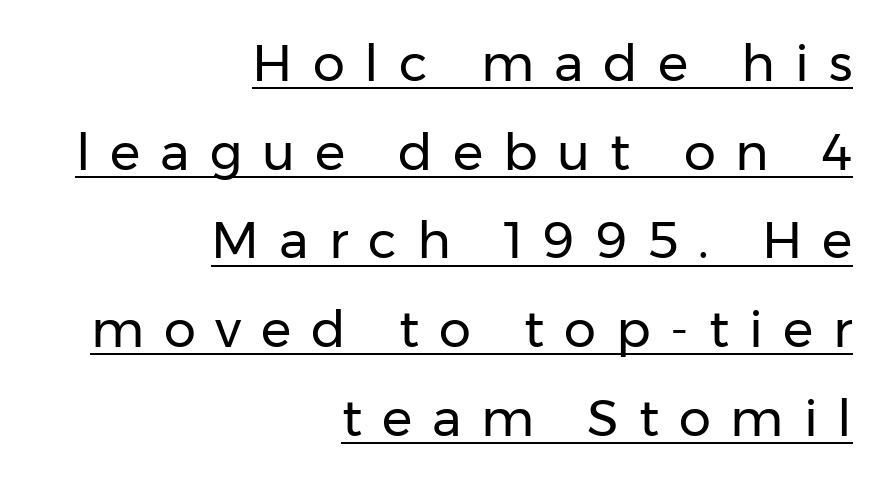
{"serif": "no", "italic": "no", "bold": "no", "weight": "regular", "width": "normal", "stroke_contrast": "low", "x_height": "medium", "monospaced": "no", "underline": "yes", "align": "right", "line_spacing_ratio": 1.74, "letter_spacing": "wide", "letter_spacing_em": 0.39, "glyph_px": 51}
